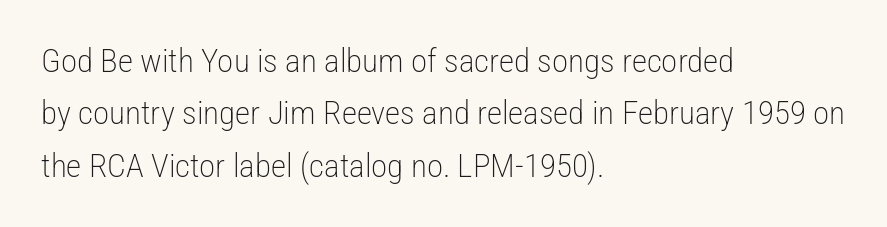
Quick note: not italic, upright. The face used here is proportionally spaced, like ordinary book or web type. Reading down the column, the eye jumps a familiar distance to each next line. Nope, no serifs anywhere on these letters.
